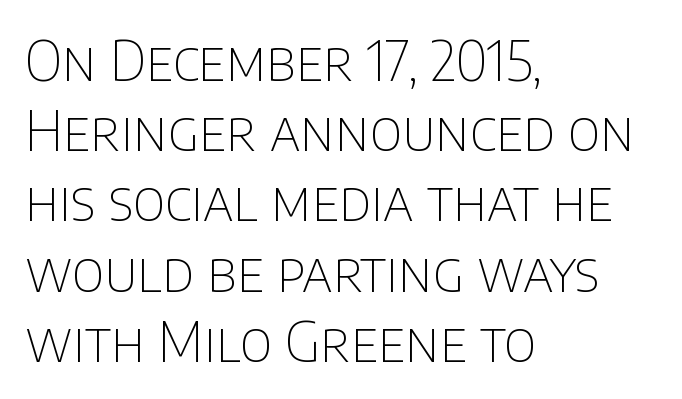
Designer's note — italics off, roman on. Think of a printed novel: that variable character pitch is what you see here. Honestly, there is no underline to notice here at all. Honestly, the row spacing looks completely unremarkable. Default kerning and tracking; the words read as compact shapes.
